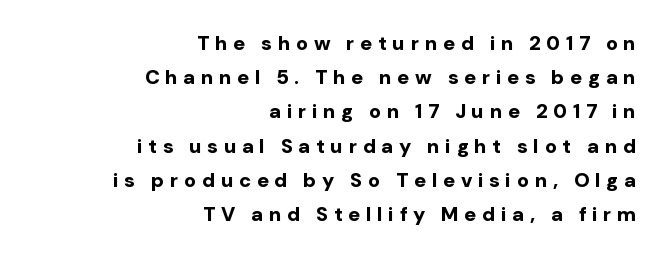
The image shows 20 px bold type, upright; set right-aligned, line spacing 1.71x, unusually wide letter spacing (+0.28 em), not underlined.
